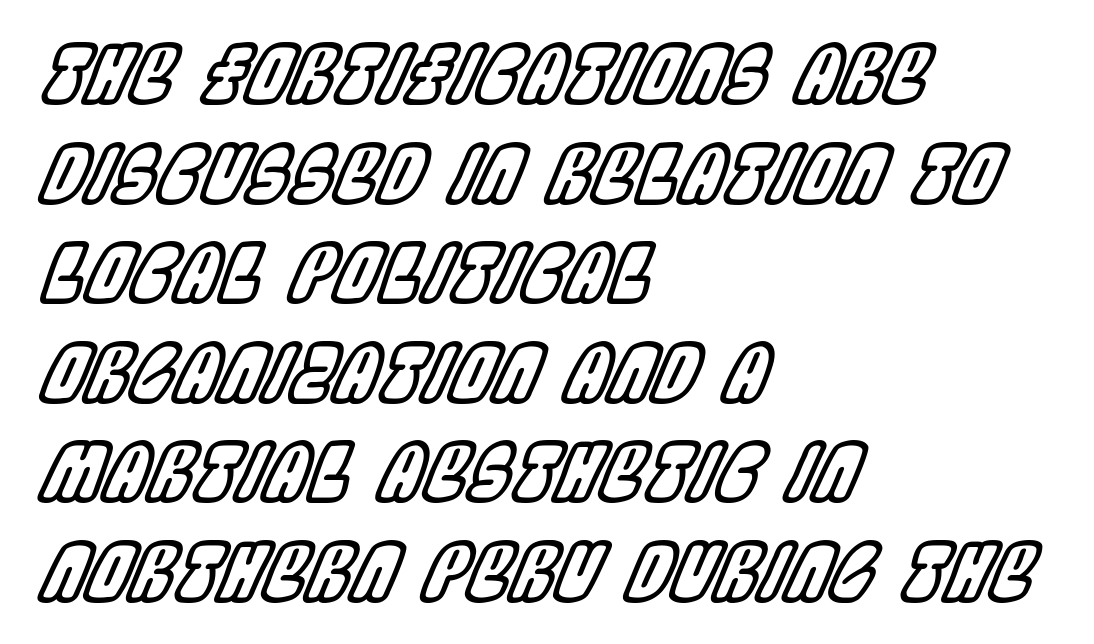
{"italic": "yes", "lean": "right", "slant_degrees": 22, "width": "condensed", "x_height": "large", "monospaced": "no", "underline": "no", "align": "left", "line_spacing": "normal", "line_spacing_ratio": 1.26, "letter_spacing": "normal", "letter_spacing_em": 0.0, "glyph_px": 79}
